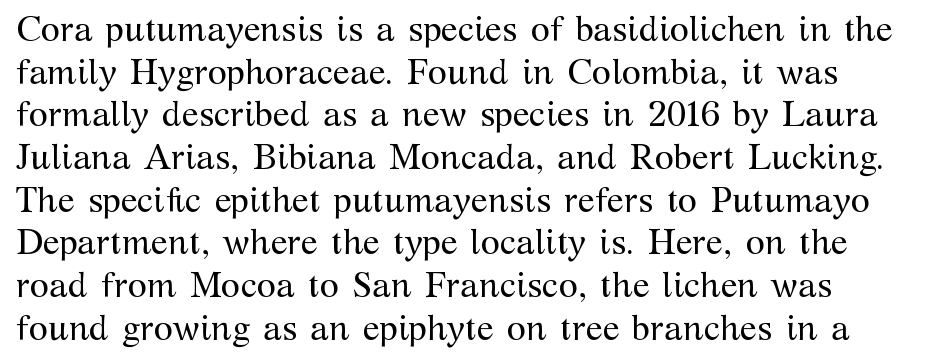
What stands out about the letter spacing? Nothing — it is the standard amount. Summary of weight: not heavy and not bold. Reading down the block, your eye returns to a fixed left position each line. Quick note: not italic, upright. This sample uses a serif face. The space beneath each line is pristine and unruled.
